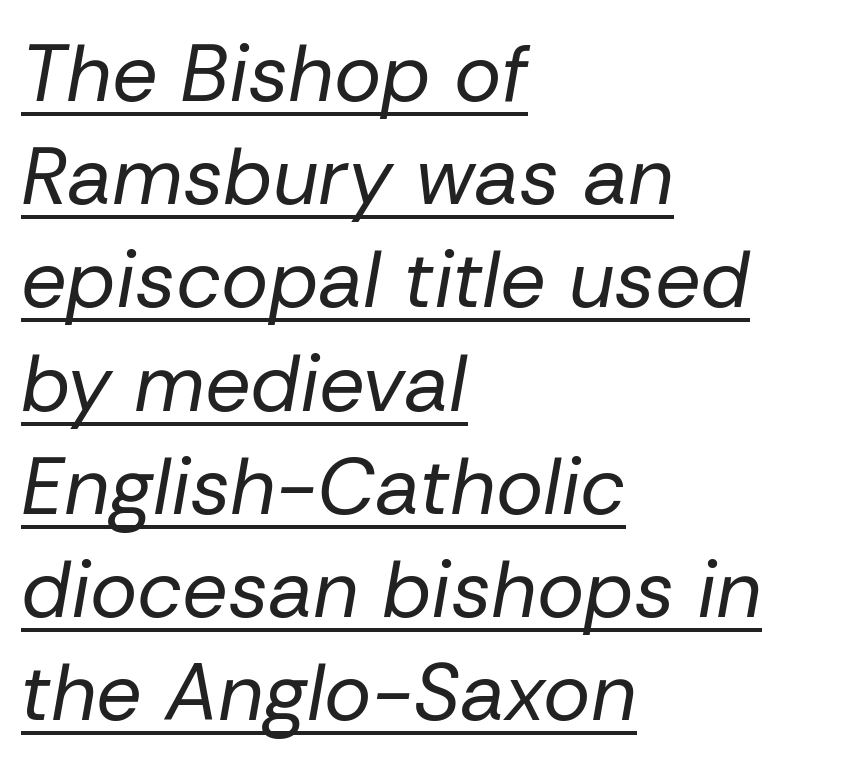
The image shows 80 px regular-weight type, italic (leaning right); set left-aligned, normal line spacing (1.29x), normal letter spacing, underlined; low stroke contrast and a medium x-height.
